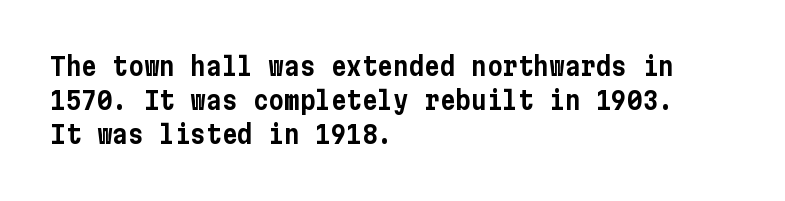
Q: Is the text italic (slanted)? A: No, it is upright.
Q: Is the text underlined? A: No.
Q: How is the paragraph aligned? A: Left-aligned.
Q: Is the spacing between letters normal or unusually wide? A: Normal.
Q: Is the spacing between lines tight, normal or loose? A: Normal.
